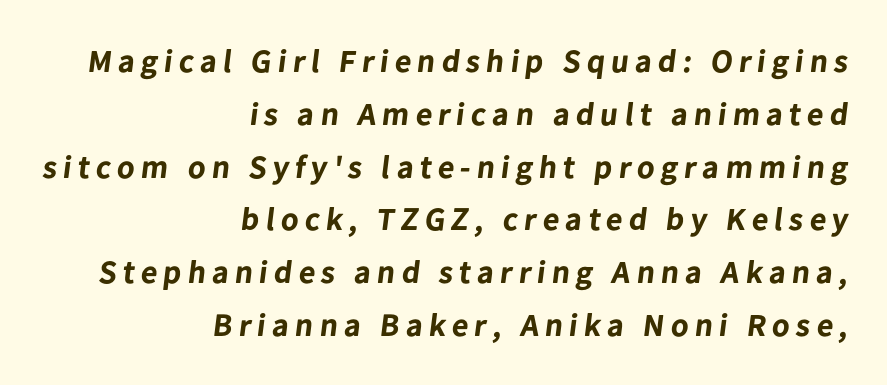
The line texture is sparse and dotted thanks to wide tracking. The baseline area is clear. These lines are rendered in a variable-pitch font. What's the leading like? Ordinary, nothing unusual. These lines stack with their right ends in a neat column.
